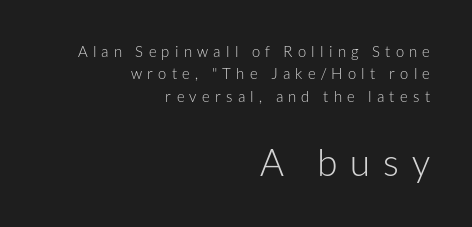
Q: Is the text bold? A: No.
Q: Is the text italic (slanted)? A: No, it is upright.
Q: Is the typeface a serif or a sans-serif typeface? A: Sans-serif.
Q: Is the text underlined? A: No.
Q: How is the paragraph aligned? A: Right-aligned.
Q: Is the spacing between letters normal or unusually wide? A: Unusually wide.
Q: Is the spacing between lines tight, normal or loose? A: Normal.
Q: Which block of text is set in a larger size, the first (top) or the second (bottom)? A: The second (bottom) one.
Q: Width (condensed, normal, or wide)? A: Normal.
Q: Stroke contrast? A: Low.
Q: x-height? A: Medium.
Q: Monospaced? A: No.
